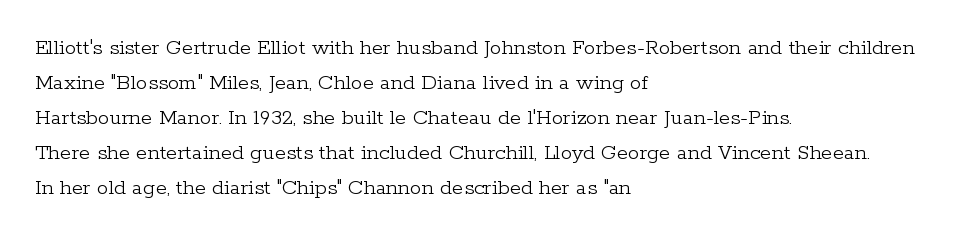
{"italic": "no", "bold": "no", "underline": "no", "align": "left", "line_spacing": "normal", "line_spacing_ratio": 1.52, "letter_spacing": "normal", "letter_spacing_em": 0.0, "glyph_px": 23}
